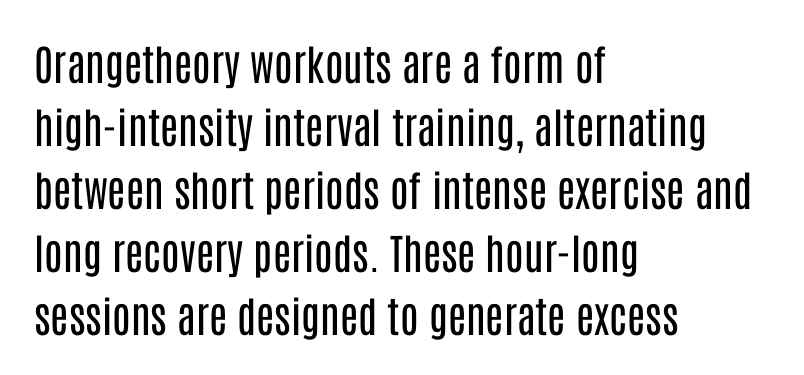
No word sits above an underline. The face used here is proportionally spaced, like ordinary book or web type. The face used here is rendered with its standard letterfit. A sans-serif font was chosen for this passage.
